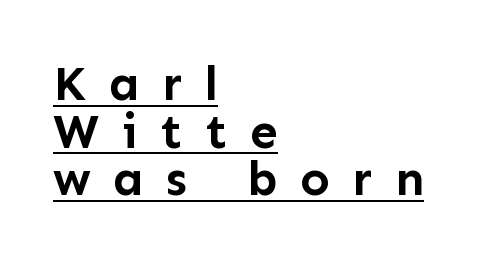
The rendering uses the underline text-decoration. Unlike a traditional serif, this face leaves its strokes unadorned. Observe the wide spacing: letters keep a clear distance from each other. The letters advance in unequal steps, a hallmark of proportional type. Typographic density is high because the face is bold. These lines were composed using upright roman letters.
